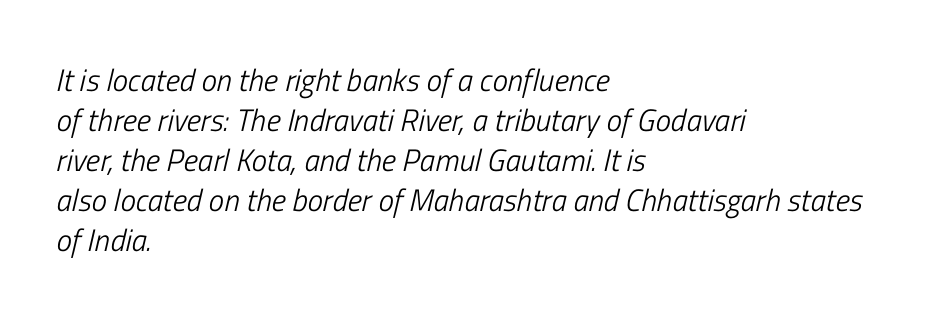
Q: Is the text bold? A: No.
Q: Is the text italic (slanted)? A: Yes, it leans right by about 13 degrees.
Q: Is the text underlined? A: No.
Q: How is the paragraph aligned? A: Left-aligned.
Q: Is the spacing between letters normal or unusually wide? A: Normal.
Q: Is the spacing between lines tight, normal or loose? A: Normal.
Q: Width (condensed, normal, or wide)? A: Condensed.
Q: Stroke contrast? A: Low.
Q: x-height? A: Medium.
Q: Monospaced? A: No.
